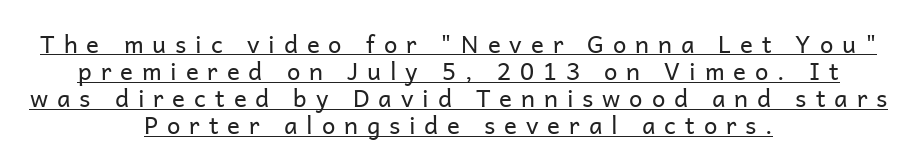
{"italic": "no", "bold": "no", "underline": "yes", "align": "center", "line_spacing": "tight", "line_spacing_ratio": 1.13, "letter_spacing": "wide", "letter_spacing_em": 0.37, "glyph_px": 24}
